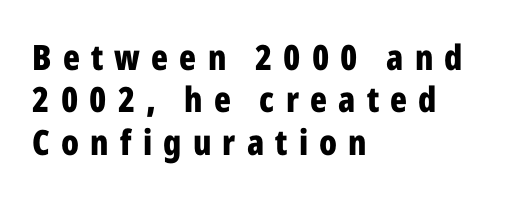
Q: Is the text bold? A: Yes.
Q: Is the text italic (slanted)? A: No, it is upright.
Q: Is the typeface a serif or a sans-serif typeface? A: Sans-serif.
Q: Is the text underlined? A: No.
Q: How is the paragraph aligned? A: Left-aligned.
Q: Is the spacing between letters normal or unusually wide? A: Unusually wide.
Q: Width (condensed, normal, or wide)? A: Condensed.
Q: Stroke contrast? A: Low.
Q: x-height? A: Medium.
Q: Monospaced? A: No.
